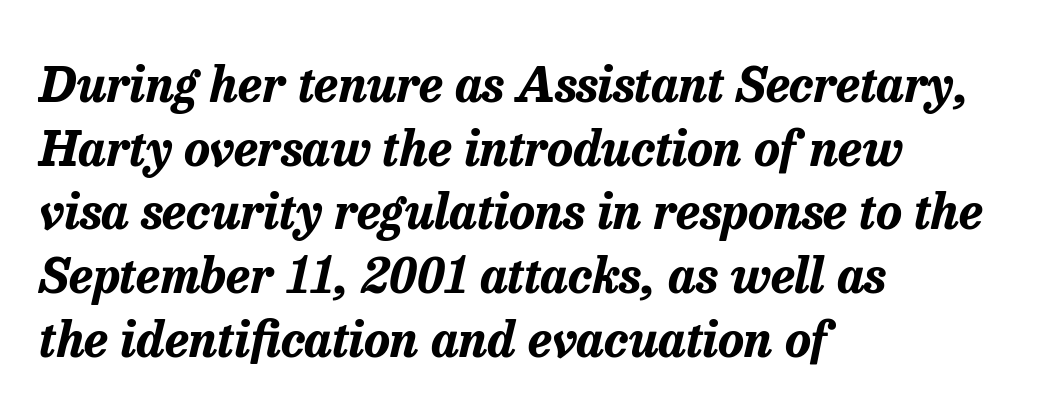
{"italic": "yes", "lean": "right", "slant_degrees": 13, "bold": "yes", "weight": "bold", "width": "normal", "stroke_contrast": "low", "x_height": "medium", "monospaced": "no", "underline": "no", "align": "left", "line_spacing": "normal", "line_spacing_ratio": 1.3, "letter_spacing": "normal", "letter_spacing_em": 0.0, "glyph_px": 49}
